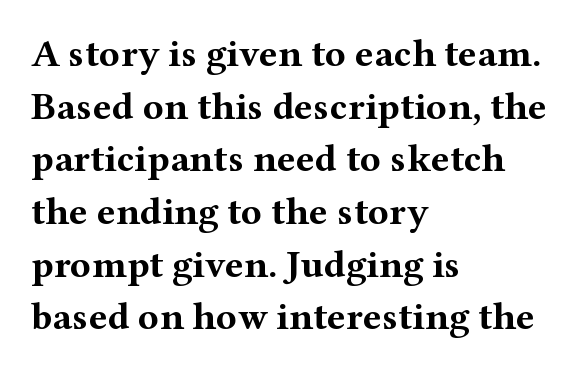
{"serif": "yes", "italic": "no", "bold": "yes", "weight": "bold", "width": "wide", "stroke_contrast": "medium", "x_height": "medium", "monospaced": "no", "underline": "no", "align": "left", "line_spacing": "normal", "line_spacing_ratio": 1.35, "letter_spacing": "normal", "letter_spacing_em": 0.0, "glyph_px": 39}
